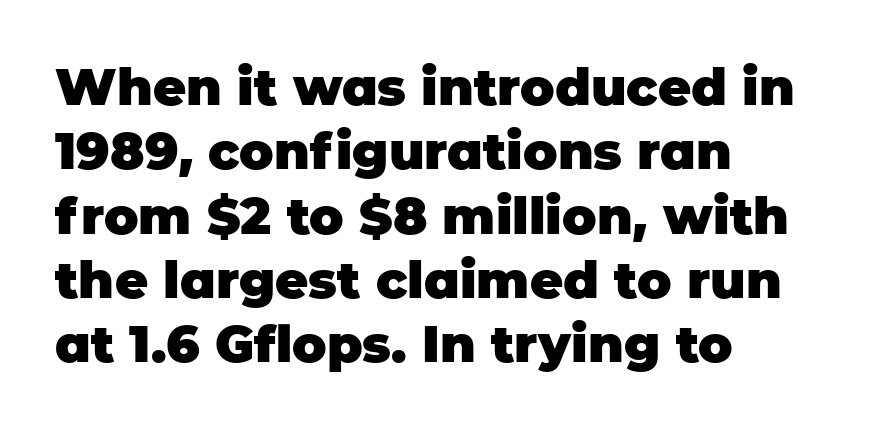
{"serif": "no", "italic": "no", "bold": "yes", "weight": "heavy", "width": "normal", "stroke_contrast": "low", "x_height": "large", "monospaced": "no", "underline": "no", "align": "left", "line_spacing": "normal", "line_spacing_ratio": 1.26, "letter_spacing": "normal", "letter_spacing_em": 0.0, "glyph_px": 51}
